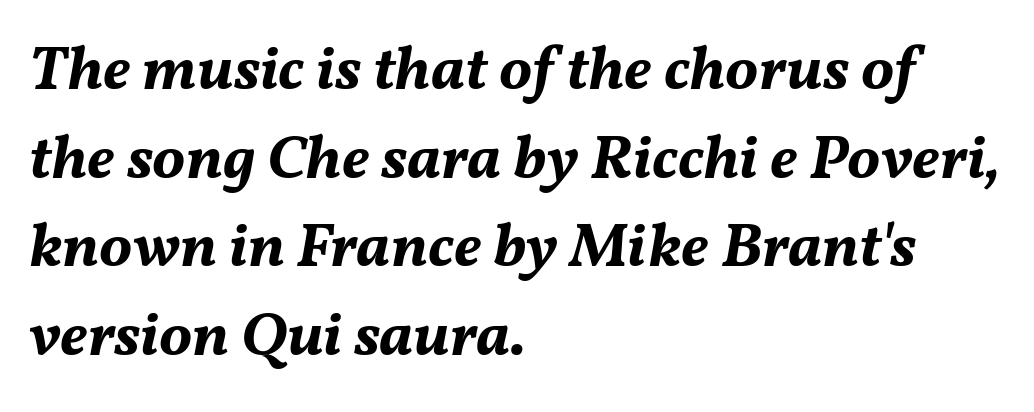
{"italic": "yes", "lean": "right", "slant_degrees": 11, "bold": "yes", "weight": "bold", "width": "normal", "stroke_contrast": "medium", "x_height": "medium", "monospaced": "no", "underline": "no", "align": "left", "line_spacing": "normal", "line_spacing_ratio": 1.43, "letter_spacing": "normal", "letter_spacing_em": 0.0, "glyph_px": 62}
